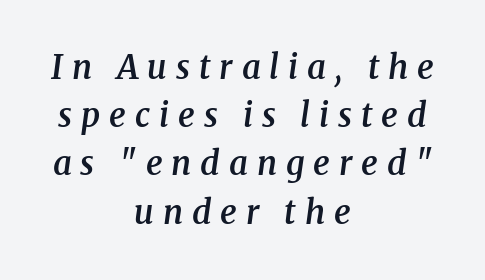
Q: Is the text bold? A: Semi-bold.
Q: Is the text italic (slanted)? A: Yes, it leans right by about 8 degrees.
Q: Is the typeface a serif or a sans-serif typeface? A: Serif.
Q: Is the text underlined? A: No.
Q: How is the paragraph aligned? A: Centered.
Q: Is the spacing between letters normal or unusually wide? A: Unusually wide.
Q: Is the spacing between lines tight, normal or loose? A: Normal.
Q: Width (condensed, normal, or wide)? A: Normal.
Q: Stroke contrast? A: Medium.
Q: x-height? A: Medium.
Q: Monospaced? A: No.
